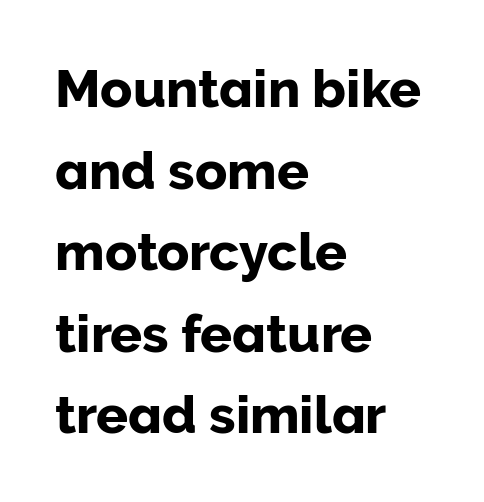
The image shows 53 px sans-serif type, upright; set left-aligned, normal line spacing (1.54x), normal letter spacing, not underlined; low stroke contrast and a medium x-height.
